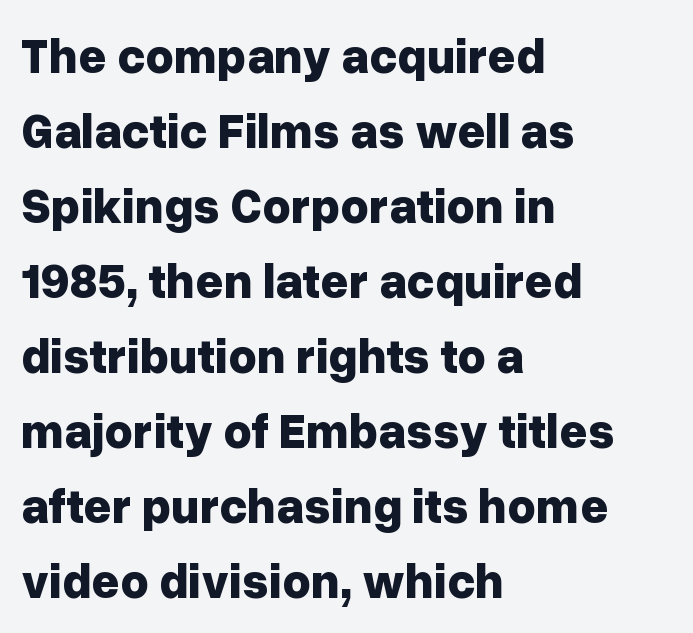
Typeset ragged right — the left edge is the straight one. The rows are spaced the way most documents space them. Only glyphs here, with clear space below each row. The passage shown is typeset with a sans-serif family. This sample uses an upright cut, with every glyph sitting square on the baseline. Think of a printed novel: that variable character pitch is what you see here.
